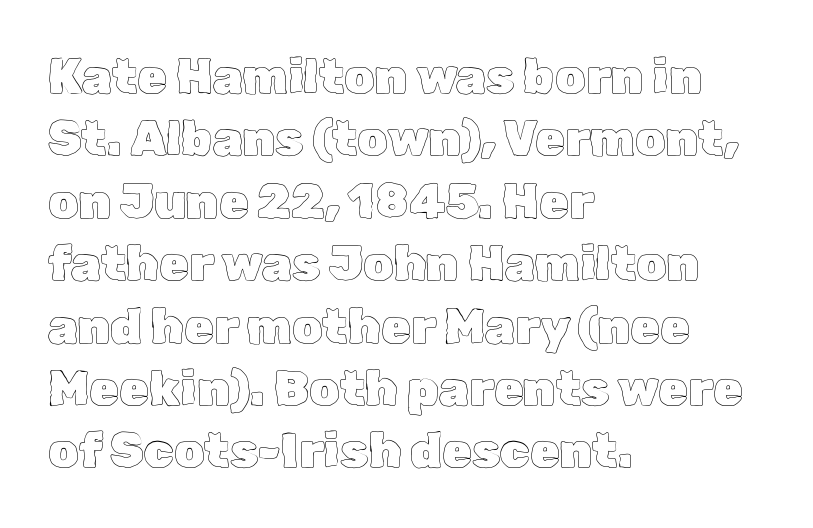
{"italic": "no", "width": "normal", "x_height": "medium", "monospaced": "no", "underline": "no", "align": "left", "line_spacing": "normal", "line_spacing_ratio": 1.3, "letter_spacing": "normal", "letter_spacing_em": 0.0, "glyph_px": 48}
